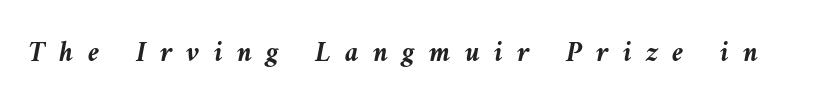
Is the type slanted? Yes — the strokes lean at a clear angle. Looks like regular typesetting: each glyph gets only the width it needs. Words appear elongated and porous because spacing is wide. The foot of each line stays bare and open. A full-strength bold gives these letters their thick strokes.
